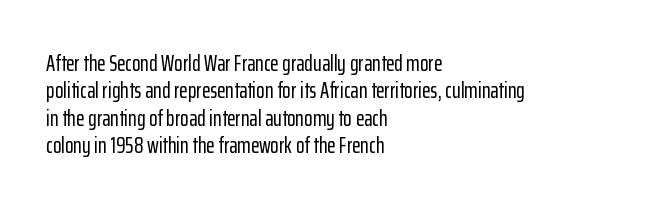
The lines are quadded left. Bare-footed words on every line. Notice how the stems are strictly vertical — no italics here. The gaps between neighbouring characters are ordinary and unremarkable.
